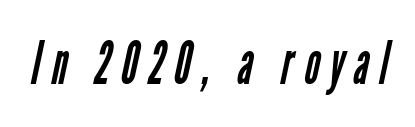
Q: Is the text bold? A: No.
Q: Is the typeface a serif or a sans-serif typeface? A: Sans-serif.
Q: Is the text underlined? A: No.
Q: Width (condensed, normal, or wide)? A: Condensed.
Q: Stroke contrast? A: Low.
Q: x-height? A: Medium.
Q: Monospaced? A: No.
